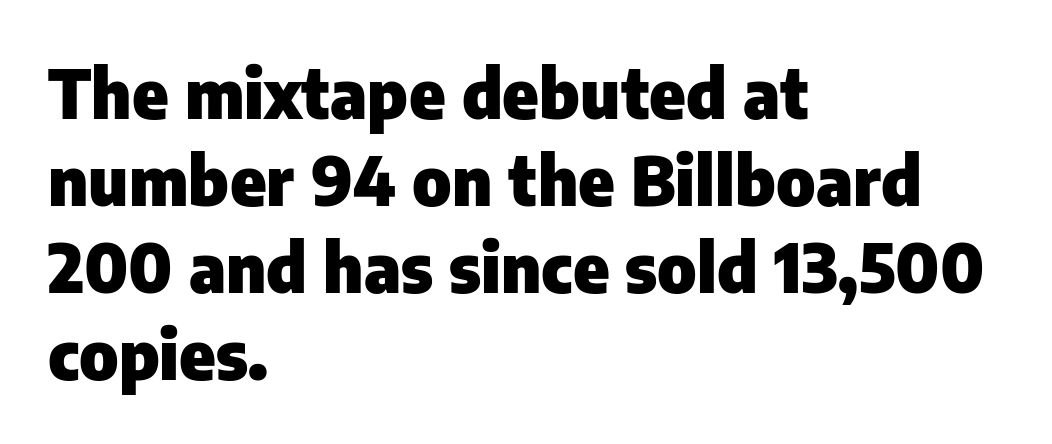
The tracking reads as untouched default to a designer's eye. The lettering stays uniformly vertical, giving the passage a roman look. One glance says typical: line gaps are just what's usual. The font family rendered here belongs to the sans-serif group.
